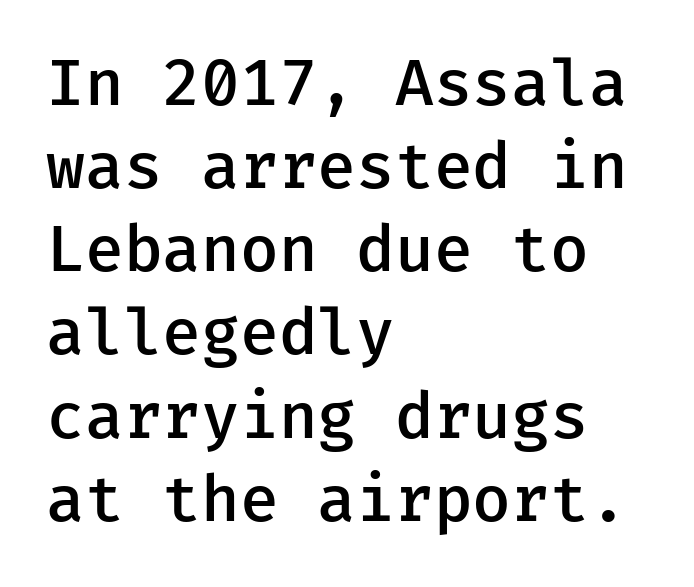
The image shows 63 px semibold sans-serif type, upright; set left-aligned, normal line spacing (1.32x), normal letter spacing, not underlined; low stroke contrast and a medium x-height.
